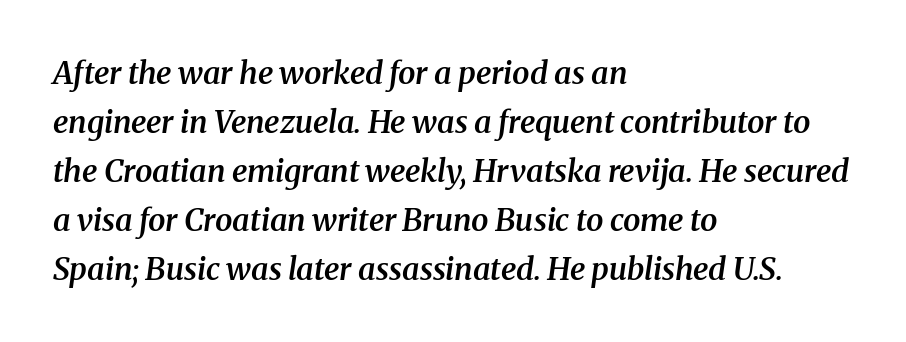
Q: Is the text bold? A: Semi-bold.
Q: Is the text italic (slanted)? A: Yes, it leans right by about 8 degrees.
Q: Is the typeface a serif or a sans-serif typeface? A: Serif.
Q: Is the text underlined? A: No.
Q: How is the paragraph aligned? A: Left-aligned.
Q: Is the spacing between letters normal or unusually wide? A: Normal.
Q: Is the spacing between lines tight, normal or loose? A: Normal.
Q: Width (condensed, normal, or wide)? A: Normal.
Q: Stroke contrast? A: Medium.
Q: x-height? A: Medium.
Q: Monospaced? A: No.
